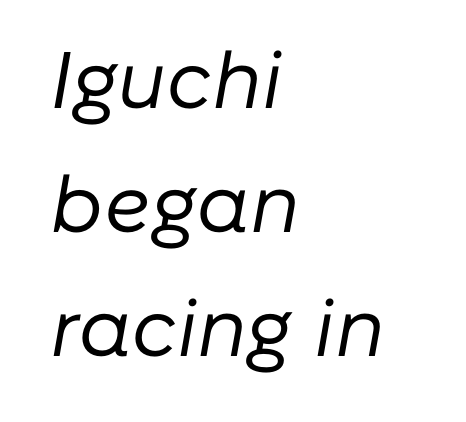
Slant detected: the letters are inclined. Beneath every word, the page is bare. Horizontal alignment here is leftward, the default for most running prose. The face used here is rendered with its standard letterfit. Leading: standard.
